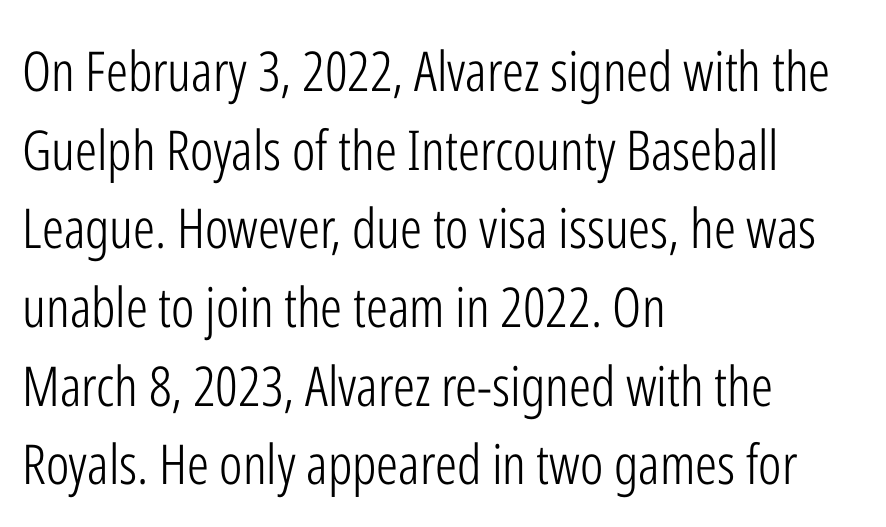
{"serif": "no", "italic": "no", "bold": "no", "weight": "light", "width": "condensed", "stroke_contrast": "low", "x_height": "medium", "monospaced": "no", "underline": "no", "align": "left", "line_spacing": "normal", "line_spacing_ratio": 1.43, "letter_spacing": "normal", "letter_spacing_em": 0.0, "glyph_px": 55}
